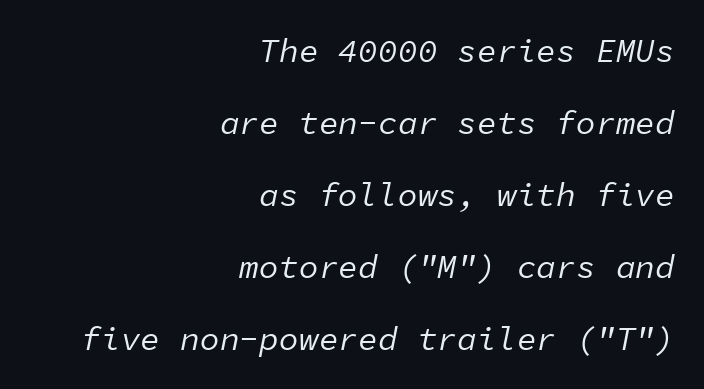
Q: Is the text bold? A: No.
Q: Is the text italic (slanted)? A: Yes, it leans right by about 11 degrees.
Q: Is the text underlined? A: No.
Q: How is the paragraph aligned? A: Right-aligned.
Q: Is the spacing between letters normal or unusually wide? A: Normal.
Q: Is the spacing between lines tight, normal or loose? A: Loose.
Q: Width (condensed, normal, or wide)? A: Normal.
Q: Stroke contrast? A: Low.
Q: x-height? A: Medium.
Q: Monospaced? A: Yes.
